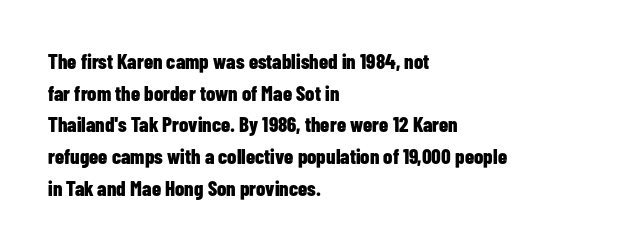
The image shows 21 px bold type, upright; set left-aligned, normal line spacing (1.51x), normal letter spacing, not underlined.
